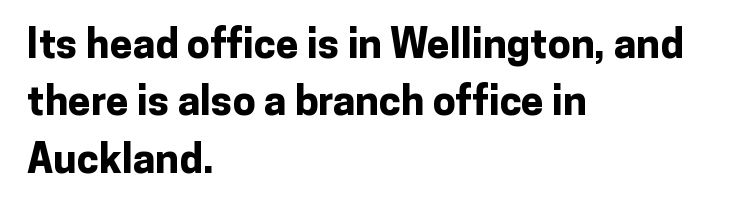
Is this a sans? Yes — the strokes have no serifs. Bold? Absolutely — the strokes are thick and heavy. The horizontal fit of the characters is conventional and even. Is there any slant? The stems are plumb. Proportional: the letters do not fall into vertical columns.
